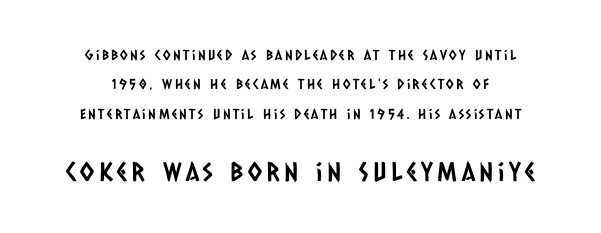
Bigger letters appear in the bottom chunk; the top chunk is reduced. The lines in this sample share a center point and differ in where they start and stop. The words here are not underlined. The line-height multiplier appears high, well above default.
